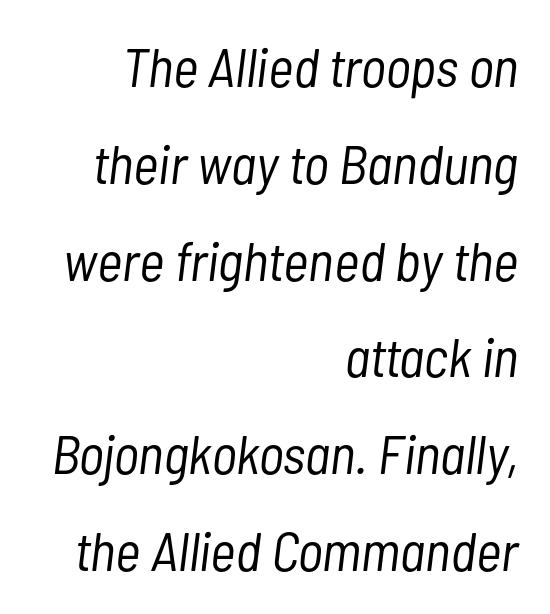
{"italic": "yes", "lean": "right", "slant_degrees": 7, "bold": "no", "weight": "light", "width": "condensed", "stroke_contrast": "low", "x_height": "medium", "monospaced": "no", "underline": "no", "align": "right", "line_spacing_ratio": 1.76, "letter_spacing": "normal", "letter_spacing_em": 0.0, "glyph_px": 55}
